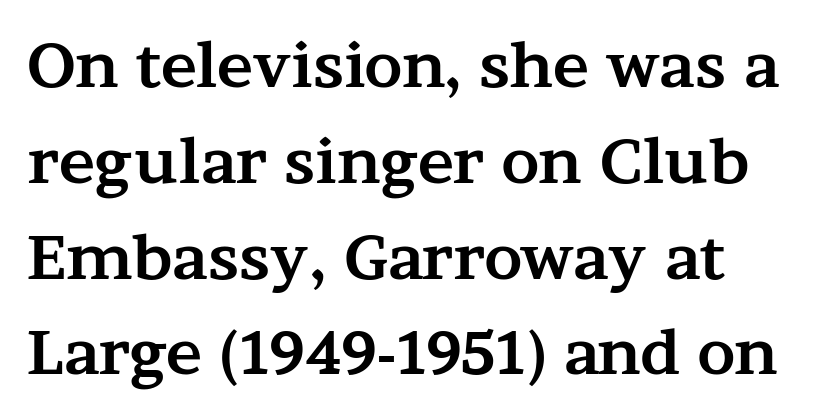
Q: Is the text bold? A: Yes.
Q: Is the text italic (slanted)? A: No, it is upright.
Q: Is the typeface a serif or a sans-serif typeface? A: Serif.
Q: Is the text underlined? A: No.
Q: Is the spacing between letters normal or unusually wide? A: Normal.
Q: Is the spacing between lines tight, normal or loose? A: Normal.
Q: Width (condensed, normal, or wide)? A: Wide.
Q: Stroke contrast? A: Medium.
Q: x-height? A: Medium.
Q: Monospaced? A: No.
